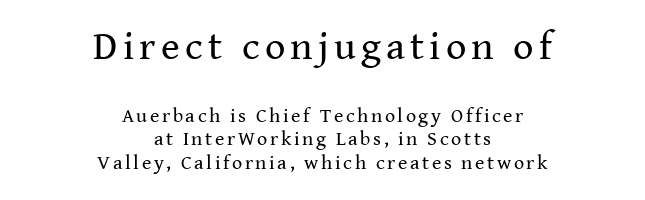
The image shows 40 px regular-weight serif type, upright; set centered, line spacing 1.19x, not underlined; the first (top) block is 2.0x larger; medium stroke contrast and a medium x-height.
